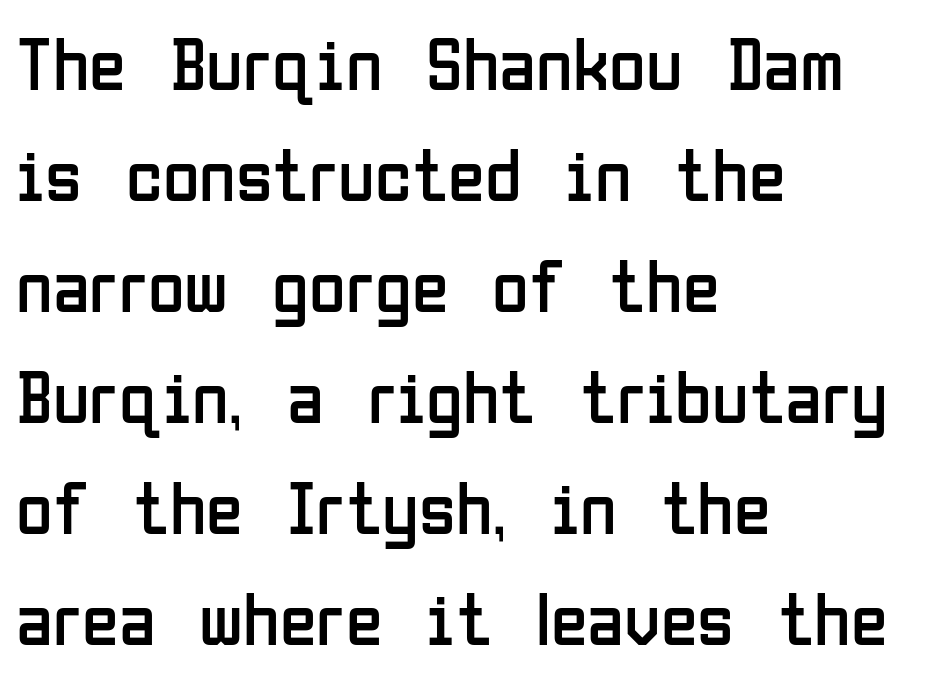
A typesetter would call this leading conventional body-copy spacing. The gap between lines stays unmarked. Every row of glyphs begins at an identical x-position on the left. Nothing sits at the stroke ends, so this counts as sans-serif. The typeface has the unassuming heft of standard copy or less. Inter-character spacing is left at the font's built-in metrics.
